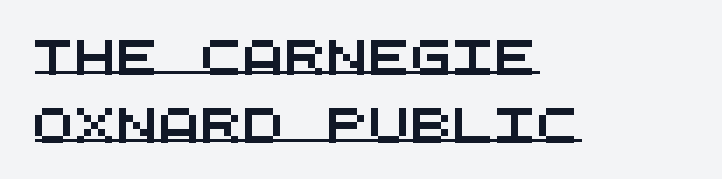
The image shows 35 px wide sans-serif type, monospaced; set left-aligned, loose line spacing (1.94x), normal letter spacing, underlined; medium stroke contrast and a large x-height.
